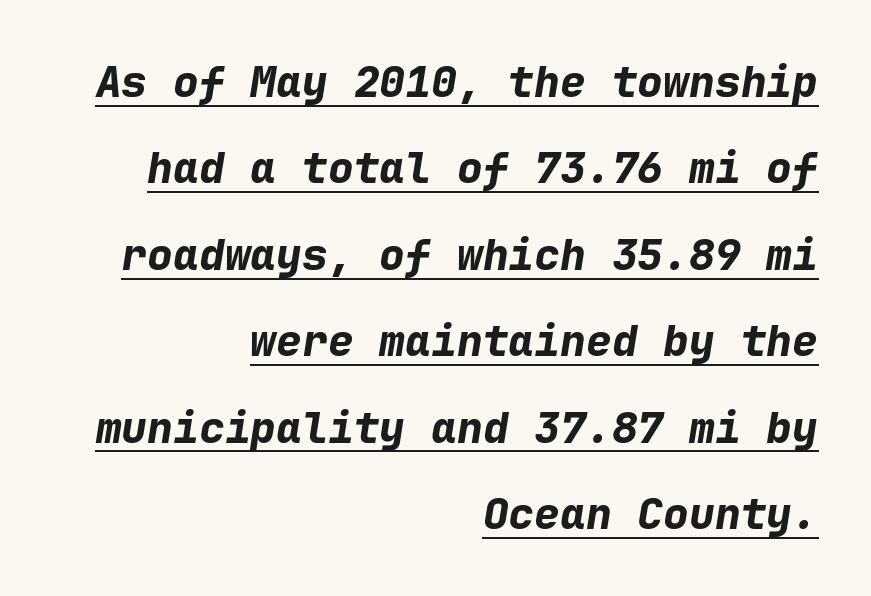
Q: Is the text bold? A: Yes.
Q: Is the text italic (slanted)? A: Yes, it leans right by about 9 degrees.
Q: Is the text underlined? A: Yes.
Q: How is the paragraph aligned? A: Right-aligned.
Q: Is the spacing between letters normal or unusually wide? A: Normal.
Q: Is the spacing between lines tight, normal or loose? A: Loose.
Q: Width (condensed, normal, or wide)? A: Normal.
Q: Stroke contrast? A: Low.
Q: x-height? A: Medium.
Q: Monospaced? A: Yes.
